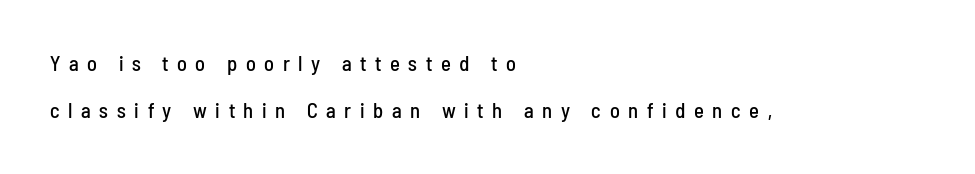
The image shows 21 px text type, upright; set left-aligned, loose line spacing (2.25x), unusually wide letter spacing (+0.41 em), not underlined.
